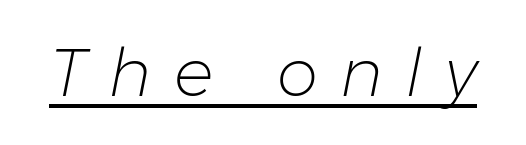
{"italic": "yes", "lean": "right", "slant_degrees": 11, "bold": "no", "weight": "light", "width": "normal", "stroke_contrast": "low", "x_height": "medium", "monospaced": "no", "underline": "yes", "letter_spacing": "wide", "letter_spacing_em": 0.34, "glyph_px": 66}
